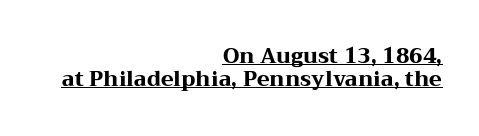
{"italic": "no", "bold": "yes", "underline": "yes", "align": "right", "line_spacing": "tight", "line_spacing_ratio": 1.1, "letter_spacing": "normal", "letter_spacing_em": 0.0, "glyph_px": 21}
